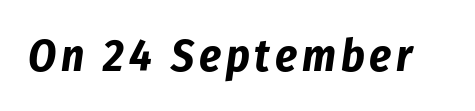
The image shows 45 px bold, condensed type, italic (leaning right); set not underlined; low stroke contrast and a medium x-height.
